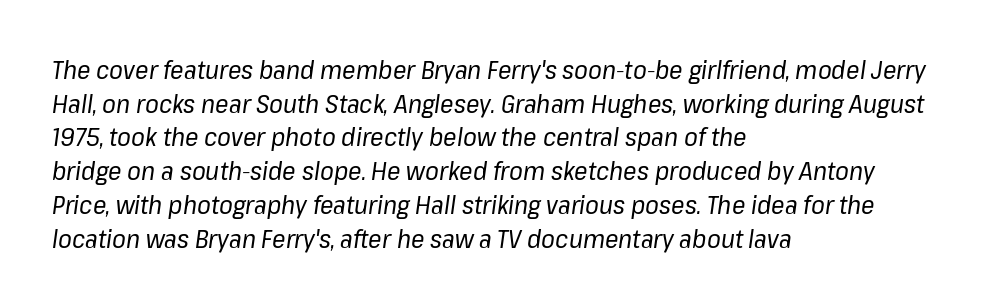
The line texture is even and compact thanks to regular tracking. Interline gaps are of average width in this sample. No heavy texture on the line: the type isn't bold. Plain, unruled lines of type.
